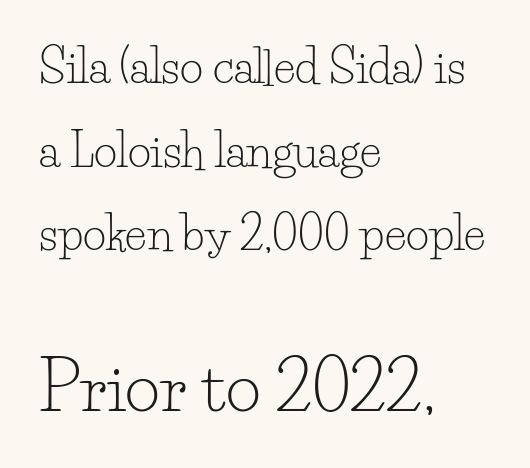
The image shows 68 px light serif type, upright; set left-aligned, line spacing 1.86x, normal letter spacing, not underlined; the second (bottom) block is 1.51x larger; low stroke contrast and a small x-height.
